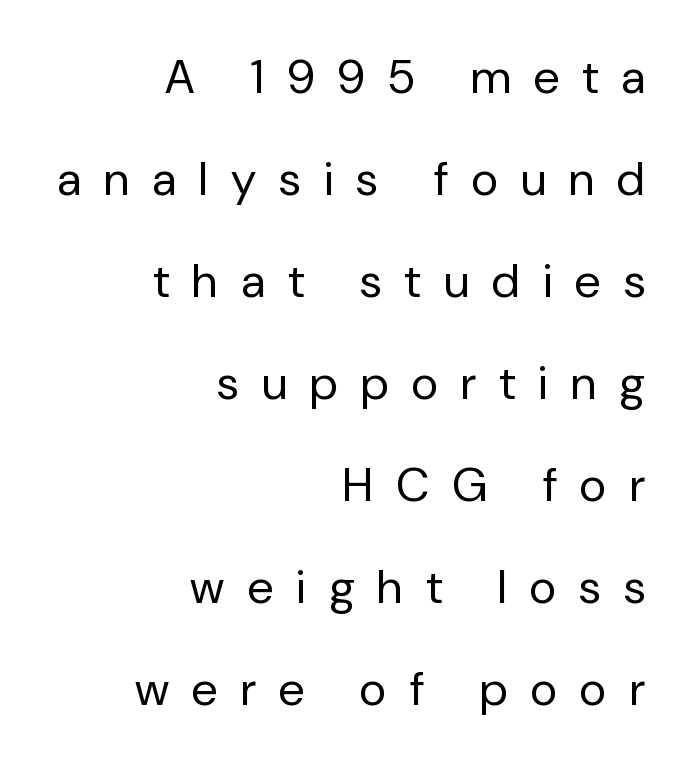
{"serif": "no", "italic": "no", "bold": "no", "weight": "regular", "width": "normal", "stroke_contrast": "low", "x_height": "medium", "monospaced": "no", "underline": "no", "align": "right", "line_spacing": "loose", "line_spacing_ratio": 2.17, "letter_spacing": "wide", "letter_spacing_em": 0.49, "glyph_px": 47}
